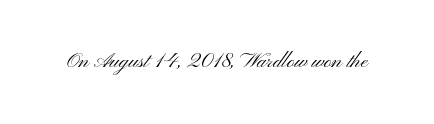
The image shows 21 px text type; set normal letter spacing, not underlined.
